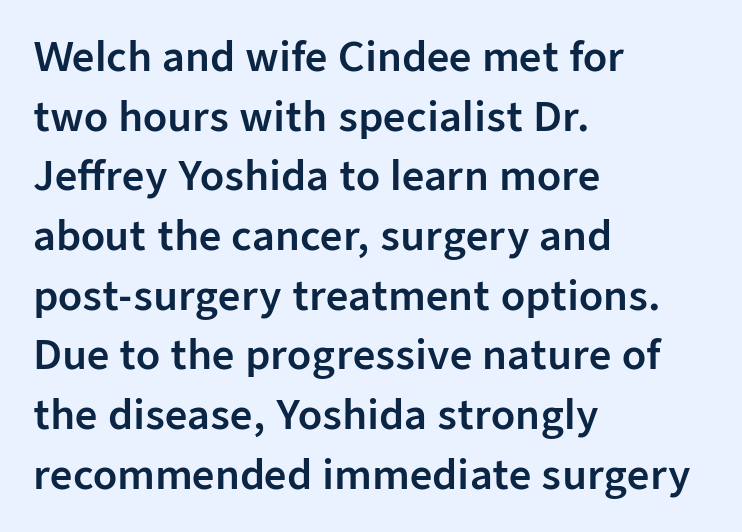
The image shows 39 px sans-serif type, upright; set left-aligned, normal line spacing (1.53x), normal letter spacing, not underlined; low stroke contrast and a medium x-height.
